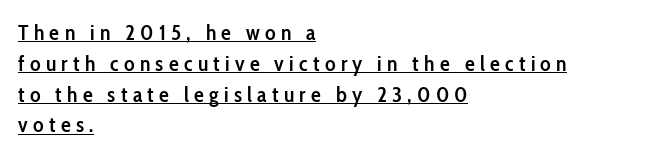
The image shows 22 px text type, upright; set left-aligned, normal line spacing (1.4x), unusually wide letter spacing (+0.24 em), underlined.
